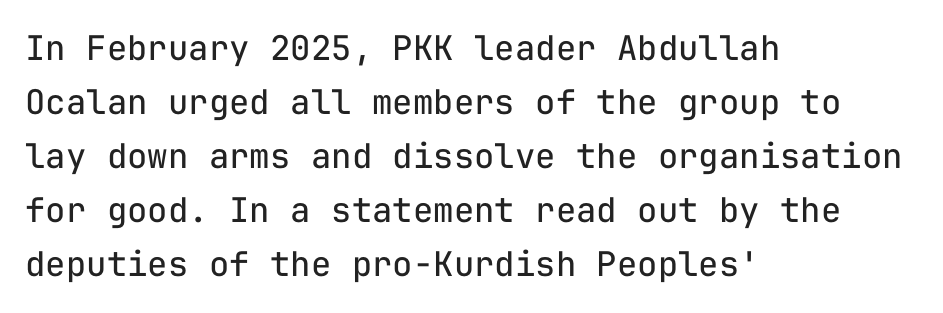
The image shows 34 px regular-weight sans-serif type, upright, monospaced; set left-aligned, normal line spacing (1.59x), normal letter spacing, not underlined; low stroke contrast and a medium x-height.
